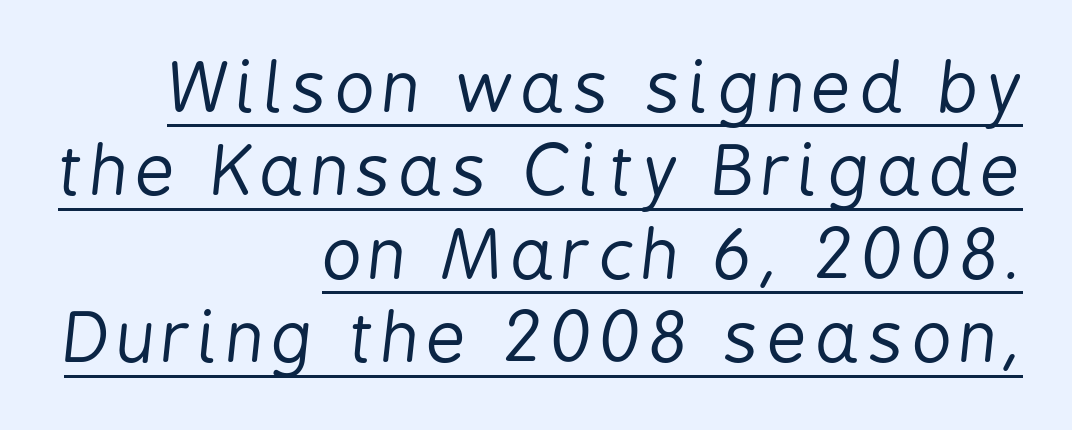
{"italic": "yes", "lean": "right", "slant_degrees": 6, "bold": "no", "weight": "regular", "width": "condensed", "stroke_contrast": "low", "x_height": "medium", "monospaced": "no", "underline": "yes", "align": "right", "line_spacing_ratio": 1.21, "glyph_px": 69}
